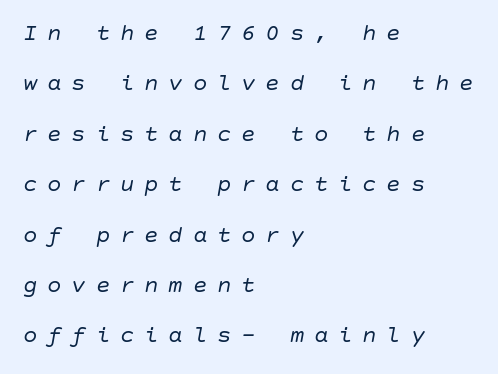
These lines are set flush left with a ragged right edge. Rule under the text: the space is simply empty. Slanted lettering throughout. Substantial extra tracking has been applied to these lines. The letterforms sit at book weight or below. Notice the wide empty band between every row — that's loose leading.
